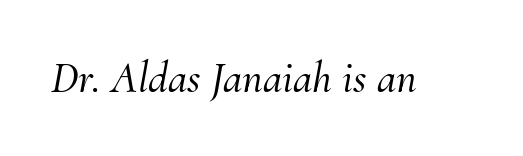
Rule under the text: the space is simply empty. It's the slanting kind of type. The letters advance in unequal steps, a hallmark of proportional type. Classification — serif. Honestly, the letter spacing is just normal — you wouldn't notice it.
